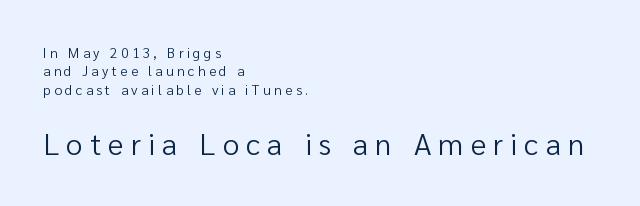
{"serif": "no", "italic": "no", "bold": "no", "weight": "regular", "width": "normal", "stroke_contrast": "low", "x_height": "medium", "monospaced": "no", "underline": "no", "align": "left", "line_spacing": "normal", "line_spacing_ratio": 1.31, "letter_spacing": "wide", "letter_spacing_em": 0.24, "larger_block": "second", "size_ratio": 2.14, "glyph_px": 30}
